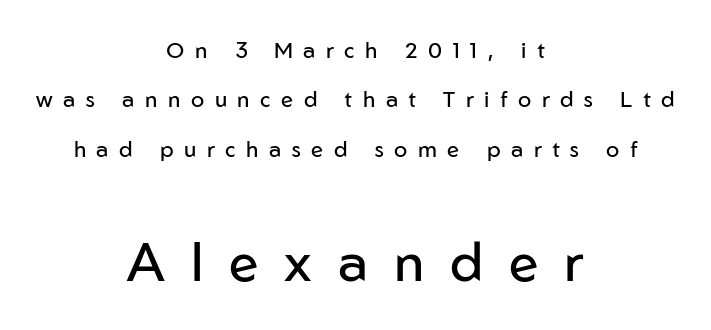
The image shows 54 px regular-weight sans-serif type, upright; set centered, loose line spacing (2.24x), unusually wide letter spacing (+0.48 em), not underlined; the second (bottom) block is 2.45x larger; low stroke contrast and a medium x-height.
